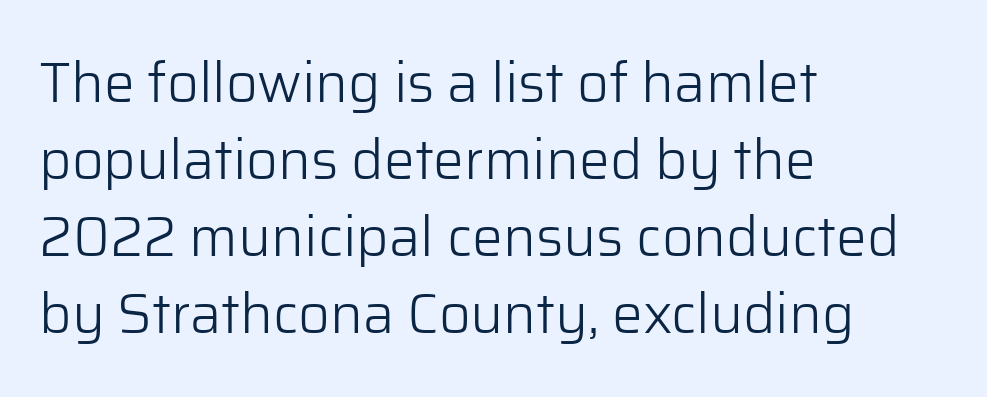
The image shows 55 px light sans-serif type, upright; set left-aligned, normal line spacing (1.4x), normal letter spacing, not underlined; low stroke contrast and a medium x-height.
